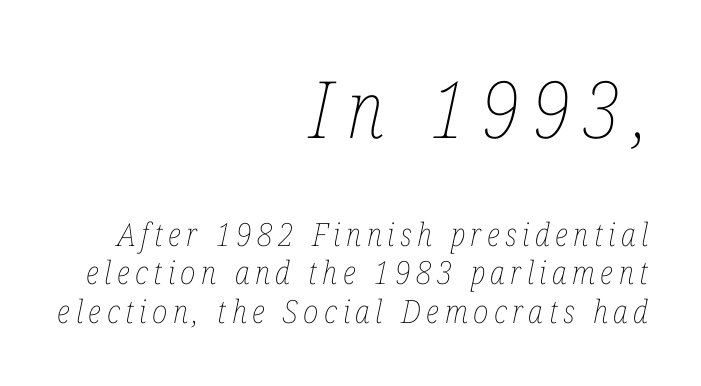
{"italic": "yes", "lean": "right", "slant_degrees": 12, "bold": "no", "weight": "thin", "width": "condensed", "stroke_contrast": "low", "x_height": "medium", "monospaced": "no", "underline": "no", "align": "right", "line_spacing_ratio": 1.2, "larger_block": "first", "size_ratio": 2.47, "glyph_px": 79}
